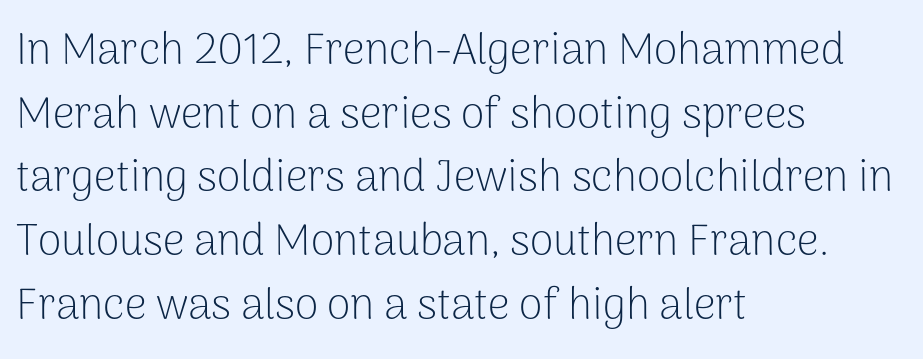
{"serif": "no", "italic": "no", "bold": "no", "weight": "light", "width": "normal", "stroke_contrast": "low", "x_height": "medium", "monospaced": "no", "underline": "no", "align": "left", "line_spacing": "normal", "line_spacing_ratio": 1.48, "letter_spacing": "normal", "letter_spacing_em": 0.0, "glyph_px": 43}
